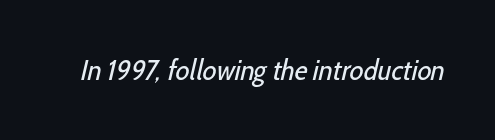
Proportional: the letters do not fall into vertical columns. Honestly, the letter spacing is just normal — you wouldn't notice it. Grotesque or geometric, the face here clearly has no serifs. No letter is thick-stroked: the sample isn't bold. Anything drawn beneath the words? Only blank space.
